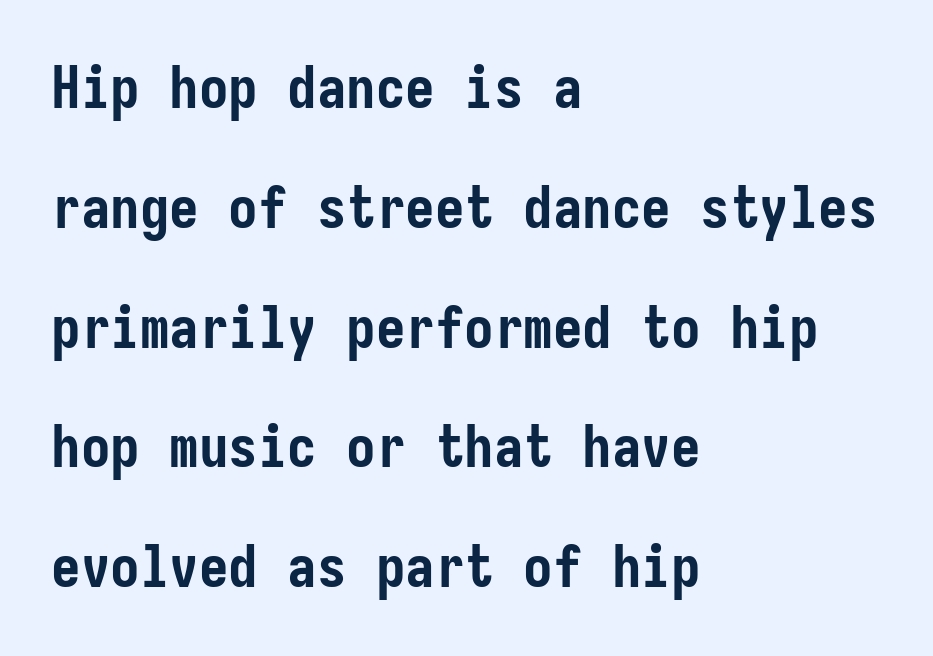
{"serif": "no", "italic": "no", "bold": "yes", "weight": "semibold", "width": "condensed", "stroke_contrast": "low", "x_height": "medium", "underline": "no", "align": "left", "line_spacing": "loose", "line_spacing_ratio": 2.03, "letter_spacing": "normal", "letter_spacing_em": 0.0, "glyph_px": 59}
